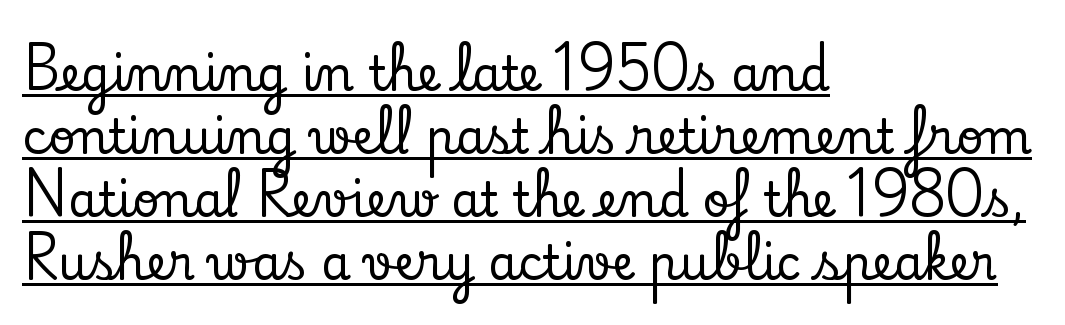
{"italic": "no", "width": "normal", "stroke_contrast": "low", "x_height": "small", "monospaced": "no", "underline": "yes", "align": "left", "line_spacing": "normal", "line_spacing_ratio": 1.34, "letter_spacing": "normal", "letter_spacing_em": 0.0, "glyph_px": 47}
